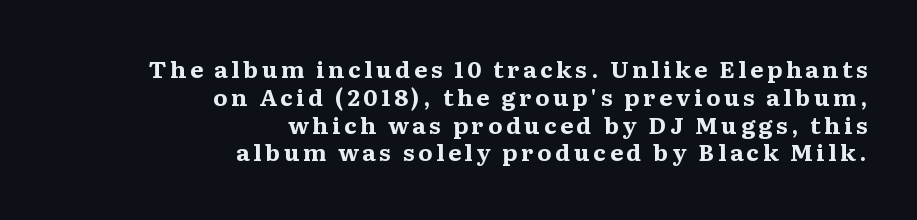
Q: Is the text bold? A: Yes.
Q: Is the text italic (slanted)? A: No, it is upright.
Q: Is the text underlined? A: No.
Q: How is the paragraph aligned? A: Right-aligned.
